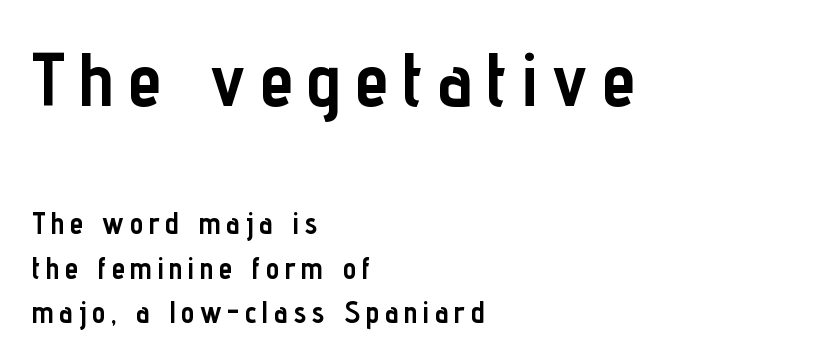
Q: Is the text bold? A: Yes.
Q: Is the text italic (slanted)? A: No, it is upright.
Q: Is the typeface a serif or a sans-serif typeface? A: Sans-serif.
Q: Is the text underlined? A: No.
Q: How is the paragraph aligned? A: Left-aligned.
Q: Is the spacing between lines tight, normal or loose? A: Normal.
Q: Which block of text is set in a larger size, the first (top) or the second (bottom)? A: The first (top) one.
Q: Width (condensed, normal, or wide)? A: Condensed.
Q: Stroke contrast? A: Low.
Q: x-height? A: Medium.
Q: Monospaced? A: No.
